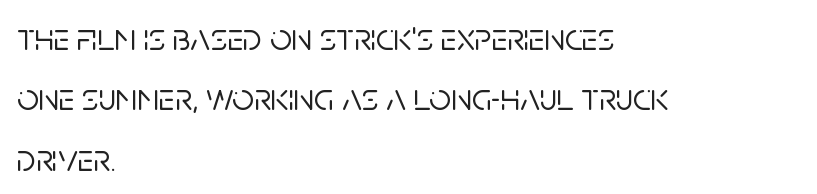
{"serif": "no", "italic": "no", "width": "normal", "stroke_contrast": "low", "x_height": "large", "monospaced": "no", "underline": "no", "align": "left", "line_spacing": "normal", "line_spacing_ratio": 1.59, "letter_spacing": "normal", "letter_spacing_em": 0.0, "glyph_px": 38}
